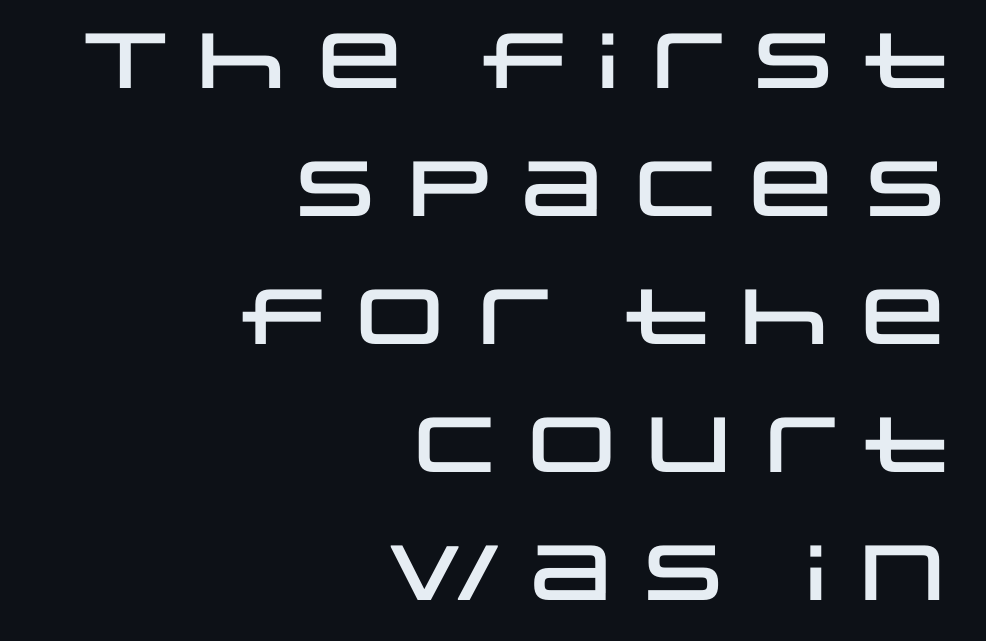
Character widths vary here, with narrow letters taking less room than wide ones. The passage shown is typeset with a sans-serif family. One glance says typical: line gaps are just what's usual. The typesetter chose a ragged-left arrangement here. Compared with typical body copy, the letter spacing here is the same.
